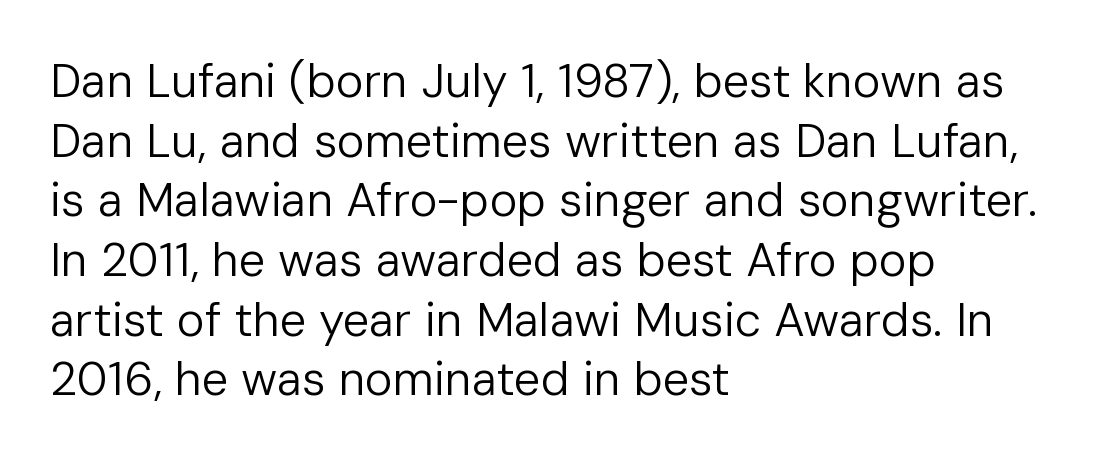
{"serif": "no", "italic": "no", "bold": "no", "weight": "regular", "width": "normal", "stroke_contrast": "low", "x_height": "medium", "monospaced": "no", "underline": "no", "align": "left", "line_spacing": "normal", "line_spacing_ratio": 1.27, "letter_spacing": "normal", "letter_spacing_em": 0.0, "glyph_px": 47}
